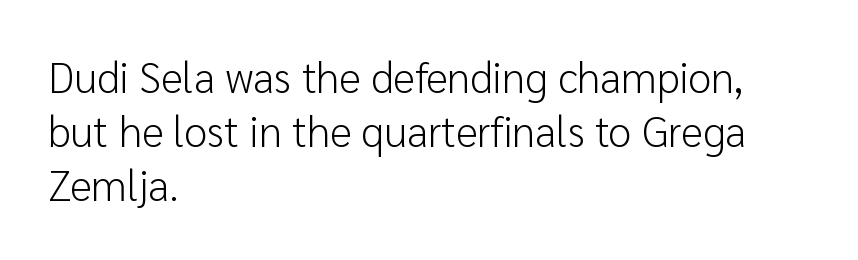
The rag falls on the right side of this text block. Quick note: interline space is typical. Honestly, the letter spacing is just normal — you wouldn't notice it. Each letter's strokes conclude bluntly, with no projecting serifs. Weight: not bold — regular or lighter.
